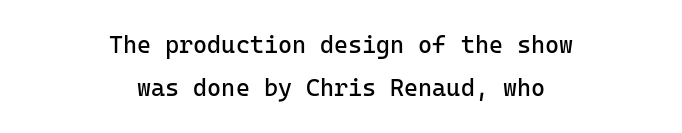
The image shows 24 px text type, upright; set centered, line spacing 1.8x, normal letter spacing, not underlined.
